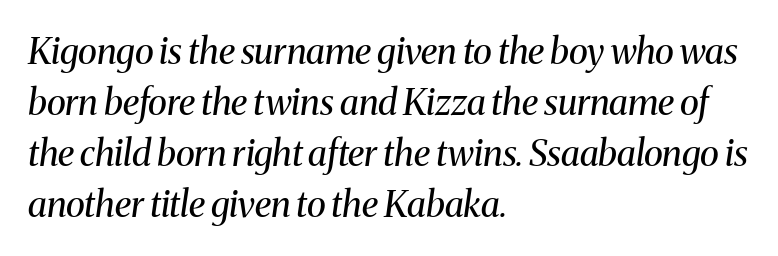
The image shows 36 px regular-weight serif type, italic (leaning right); set left-aligned, normal line spacing (1.42x), normal letter spacing, not underlined; medium stroke contrast and a medium x-height.
